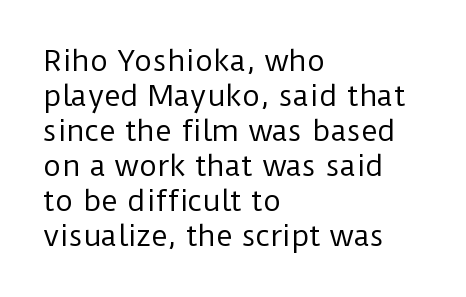
The image shows 28 px regular-weight sans-serif type, upright; set left-aligned, normal line spacing (1.25x), normal letter spacing, not underlined; low stroke contrast and a medium x-height.
